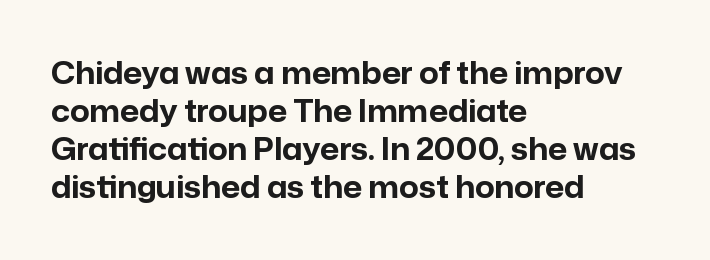
The image shows 30 px bold sans-serif type, upright; set left-aligned, normal line spacing (1.27x), normal letter spacing, not underlined; low stroke contrast and a medium x-height.
